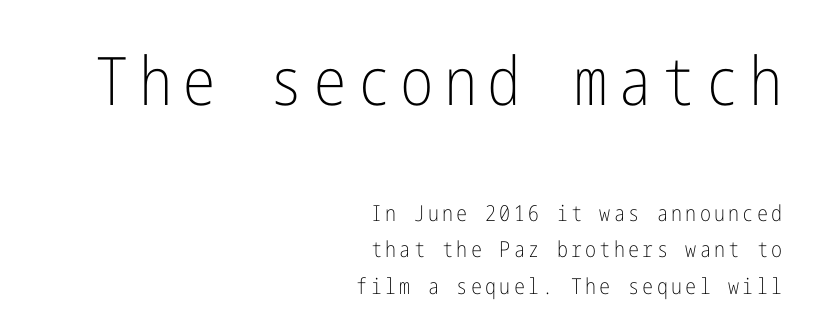
{"serif": "no", "italic": "no", "bold": "no", "weight": "light", "width": "condensed", "stroke_contrast": "low", "x_height": "medium", "underline": "no", "align": "right", "line_spacing": "normal", "line_spacing_ratio": 1.65, "larger_block": "first", "size_ratio": 3.05, "glyph_px": 67}
